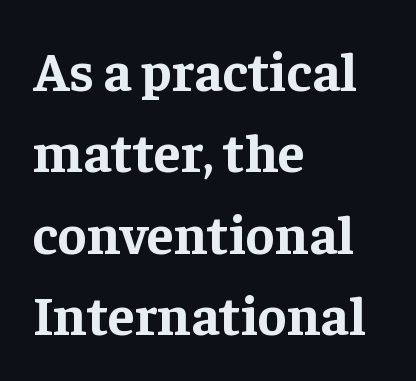
The image shows 55 px bold serif type, upright; set left-aligned, normal line spacing (1.48x), normal letter spacing, not underlined; low stroke contrast and a medium x-height.
